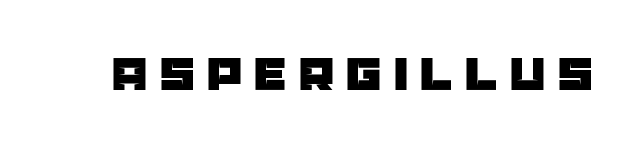
The image shows 50 px sans-serif type, upright; set unusually wide letter spacing (+0.25 em), not underlined; low stroke contrast and a large x-height.
